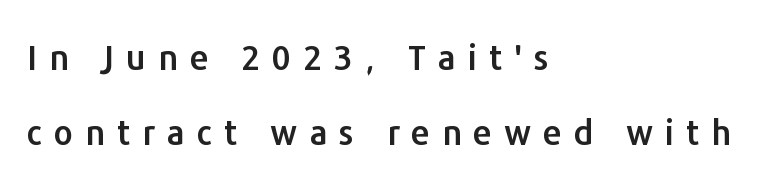
The image shows 34 px sans-serif type, upright; set left-aligned, loose line spacing (2.22x), unusually wide letter spacing (+0.35 em), not underlined; low stroke contrast and a medium x-height.
